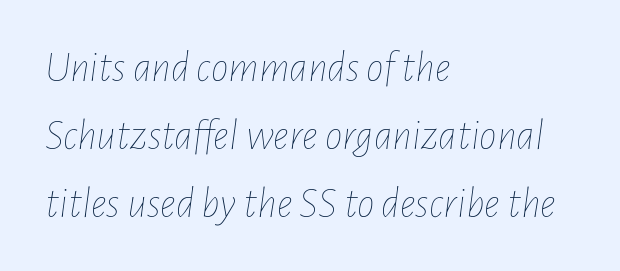
The face used here is proportionally spaced, like ordinary book or web type. Students, observe: this is what conventionally led text looks like. Slant detected: the letters are inclined. Nobody drew a line under any word here. Honestly, the letter spacing is just normal — you wouldn't notice it. Stroke thickness stays within the range of a standard reading face or lighter.
